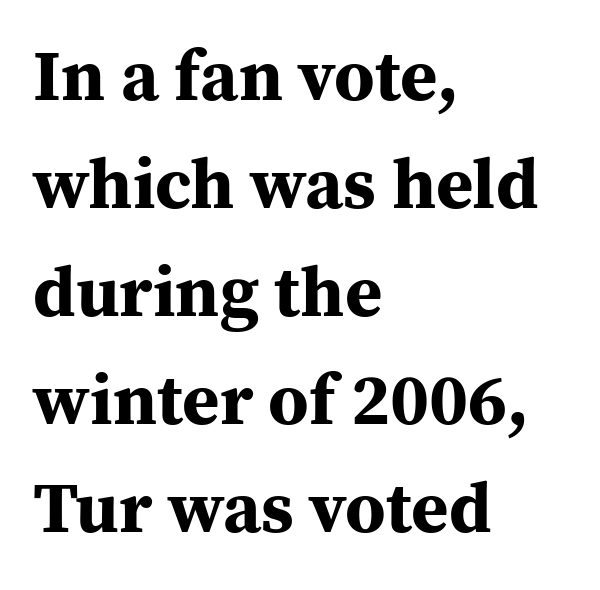
{"serif": "yes", "italic": "no", "bold": "yes", "weight": "bold", "width": "normal", "stroke_contrast": "medium", "x_height": "medium", "monospaced": "no", "underline": "no", "align": "left", "line_spacing": "normal", "line_spacing_ratio": 1.5, "letter_spacing": "normal", "letter_spacing_em": 0.0, "glyph_px": 72}
